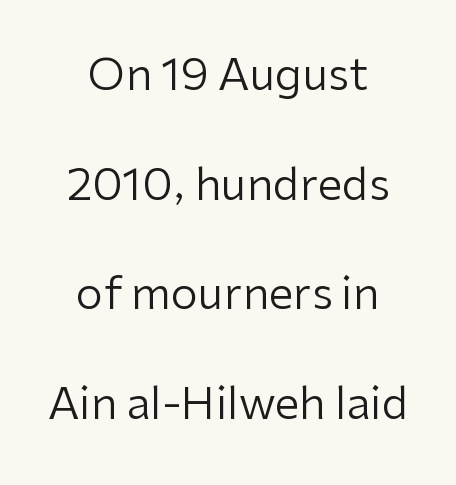
The image shows 44 px regular-weight sans-serif type, upright; set centered, loose line spacing (2.49x), normal letter spacing, not underlined; low stroke contrast and a medium x-height.
